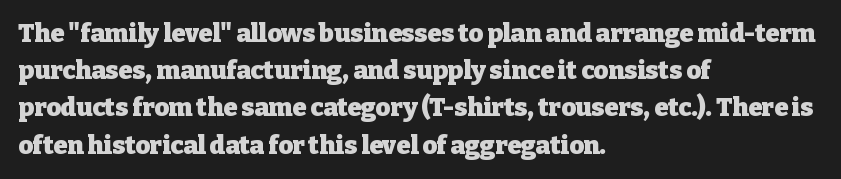
The image shows 25 px bold type, upright; set left-aligned, normal line spacing (1.49x), normal letter spacing, not underlined.
